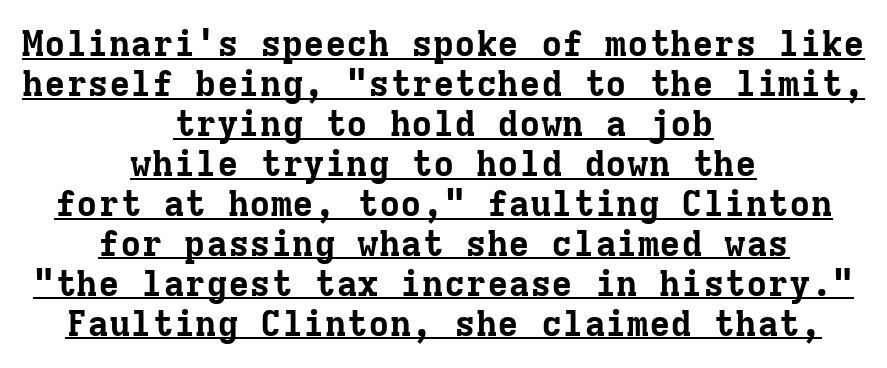
Thick stems and heavy bowls — unmistakably bold. Posture: vertical. Font category for this specimen: serif. These lines keep a tight, regular rhythm from letter to letter.
